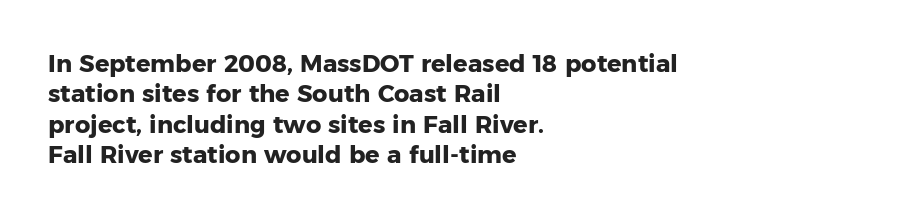
The glyphs are unaccompanied by any horizontal stroke below them. The leading is moderate, giving the passage an even texture. Left-aligned paragraph, ragged on the right. A full-strength bold gives these letters their thick strokes. This sample uses an upright cut, with every glyph sitting square on the baseline.
